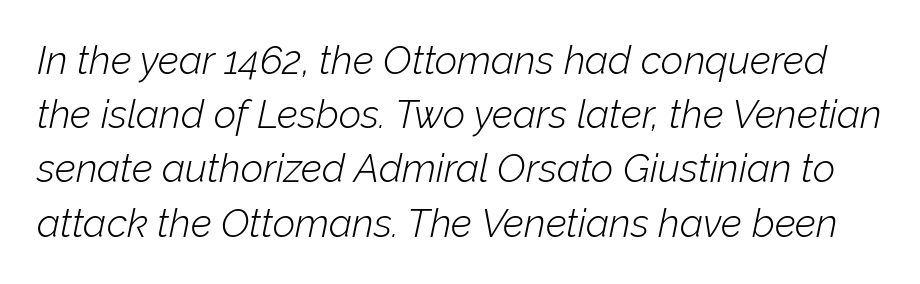
The image shows 39 px light type, italic (leaning right); set normal line spacing (1.39x), normal letter spacing, not underlined; low stroke contrast and a medium x-height.
